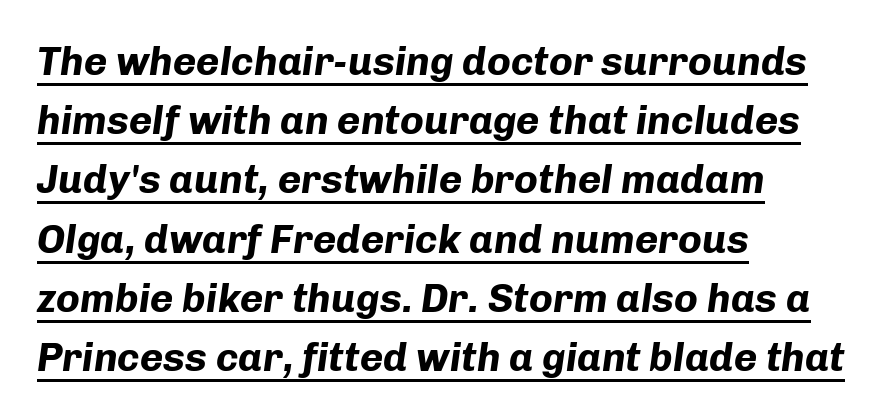
Q: Is the text bold? A: Yes.
Q: Is the text italic (slanted)? A: Yes, it leans right by about 8 degrees.
Q: Is the text underlined? A: Yes.
Q: How is the paragraph aligned? A: Left-aligned.
Q: Is the spacing between letters normal or unusually wide? A: Normal.
Q: Is the spacing between lines tight, normal or loose? A: Normal.
Q: Width (condensed, normal, or wide)? A: Normal.
Q: Stroke contrast? A: Low.
Q: x-height? A: Medium.
Q: Monospaced? A: No.
